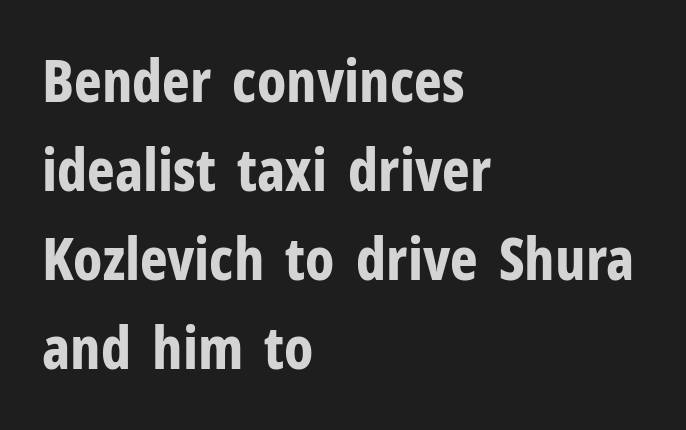
The image shows 59 px bold, condensed sans-serif type, upright; set left-aligned, normal line spacing (1.51x), normal letter spacing, not underlined; low stroke contrast and a medium x-height.
